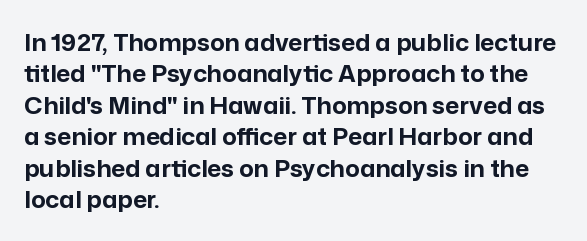
The image shows 24 px bold type, upright; set left-aligned, normal line spacing (1.31x), normal letter spacing, not underlined.
